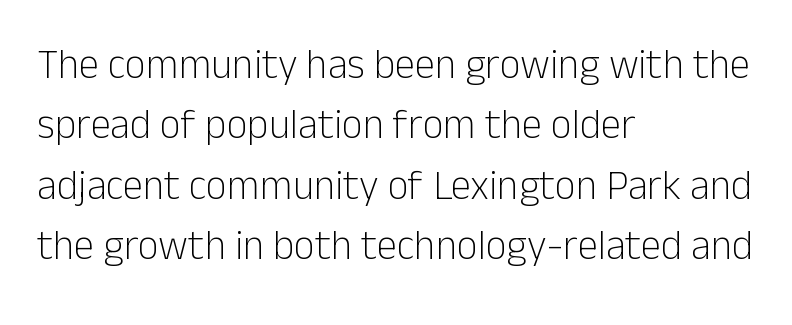
Q: Is the text bold? A: No.
Q: Is the text italic (slanted)? A: No, it is upright.
Q: Is the typeface a serif or a sans-serif typeface? A: Sans-serif.
Q: Is the text underlined? A: No.
Q: How is the paragraph aligned? A: Left-aligned.
Q: Is the spacing between letters normal or unusually wide? A: Normal.
Q: Is the spacing between lines tight, normal or loose? A: Normal.
Q: Width (condensed, normal, or wide)? A: Normal.
Q: Stroke contrast? A: Low.
Q: x-height? A: Medium.
Q: Monospaced? A: No.
